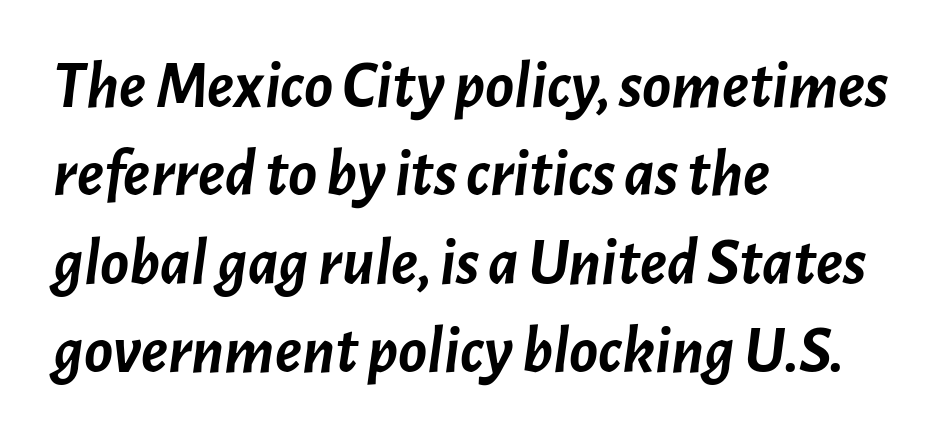
The image shows 67 px semibold type, italic (leaning right); set left-aligned, normal line spacing (1.32x), normal letter spacing, not underlined; low stroke contrast and a medium x-height.
